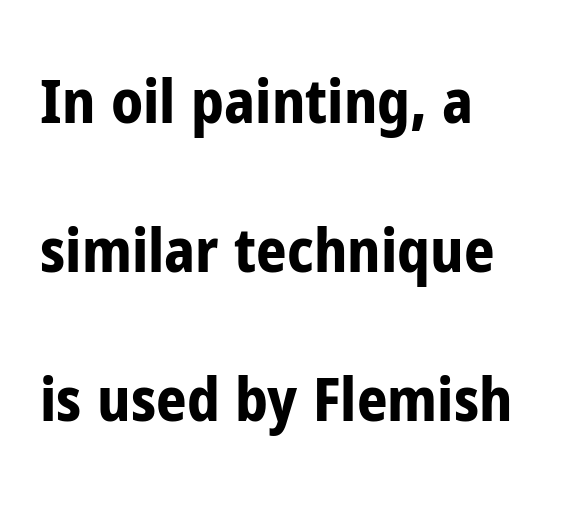
The letters advance in unequal steps, a hallmark of proportional type. The leading is generous, giving the passage an open texture. Underline: absent. Standard letterfit; no display-style spreading of the glyphs.
